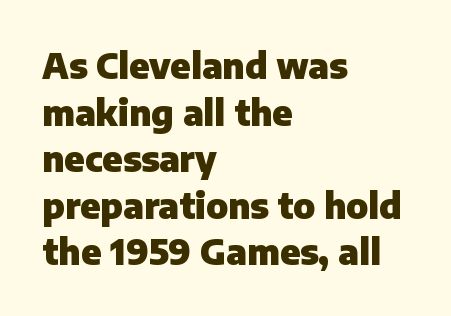
A sans-serif font was chosen for this passage. Thick stems and heavy bowls — unmistakably bold. Descenders hang freely into open space. These lines are rendered in a variable-pitch font. A roman cut, with each character standing at attention.
